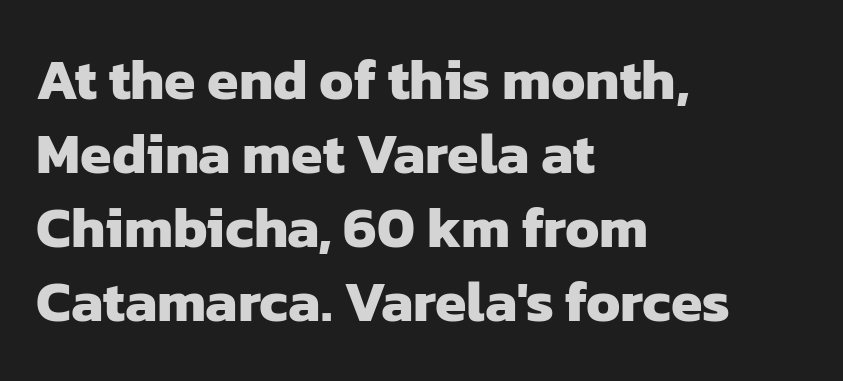
Q: Is the text bold? A: Yes.
Q: Is the typeface a serif or a sans-serif typeface? A: Sans-serif.
Q: Is the text underlined? A: No.
Q: How is the paragraph aligned? A: Left-aligned.
Q: Is the spacing between letters normal or unusually wide? A: Normal.
Q: Is the spacing between lines tight, normal or loose? A: Normal.
Q: Width (condensed, normal, or wide)? A: Normal.
Q: Stroke contrast? A: Low.
Q: x-height? A: Medium.
Q: Monospaced? A: No.
